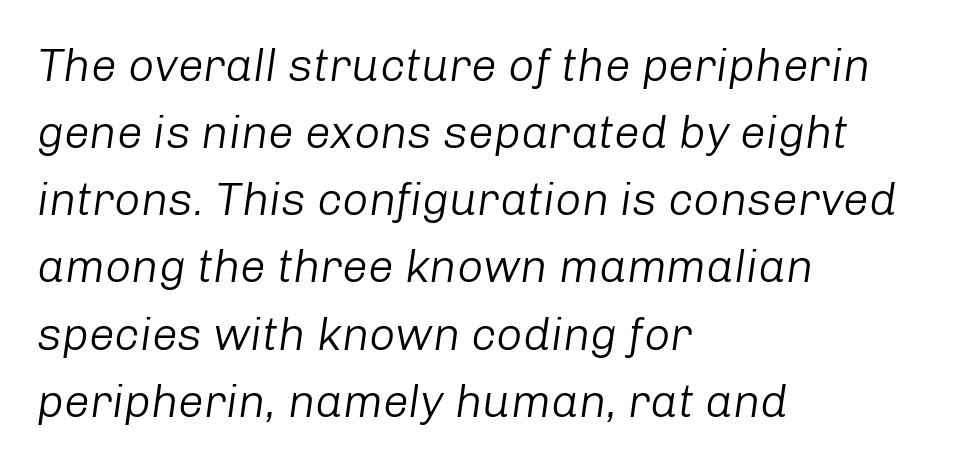
Q: Is the text bold? A: No.
Q: Is the text italic (slanted)? A: Yes, it leans right by about 8 degrees.
Q: Is the text underlined? A: No.
Q: How is the paragraph aligned? A: Left-aligned.
Q: Is the spacing between letters normal or unusually wide? A: Normal.
Q: Is the spacing between lines tight, normal or loose? A: Normal.
Q: Width (condensed, normal, or wide)? A: Normal.
Q: Stroke contrast? A: Low.
Q: x-height? A: Medium.
Q: Monospaced? A: No.
